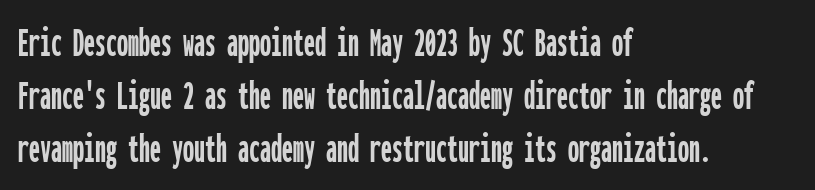
The image shows 44 px condensed sans-serif type, upright, monospaced; set left-aligned, line spacing 1.21x, normal letter spacing, not underlined; low stroke contrast and a medium x-height.
